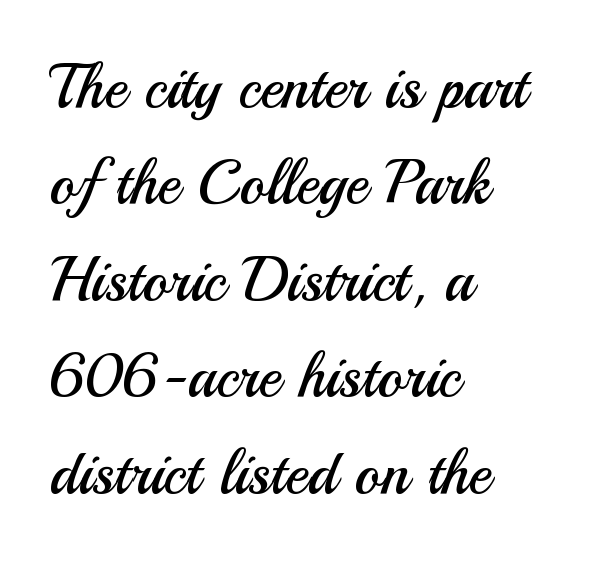
Stems here are at most as thick as an everyday book face. Honestly, the row spacing looks completely unremarkable. Here the designer chose a conventional face with non-uniform glyph widths. Clear beneath every line of the passage. Horizontally, the lines are justified to the leading edge only.
